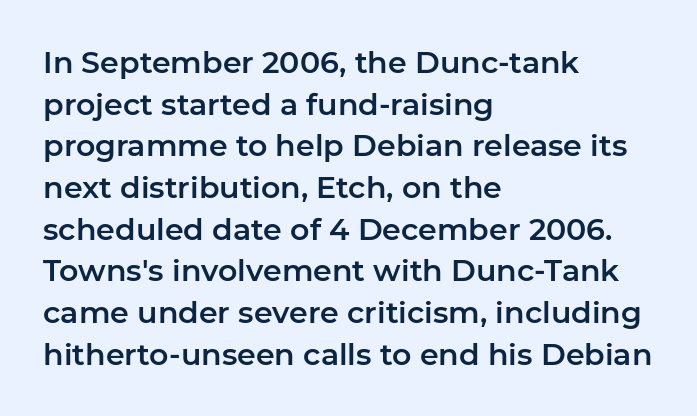
The letters advance in unequal steps, a hallmark of proportional type. This rendering features lettering with no underline. Honestly, the row spacing looks completely unremarkable. This sample is left-justified, so line endings fall wherever the words run out.
